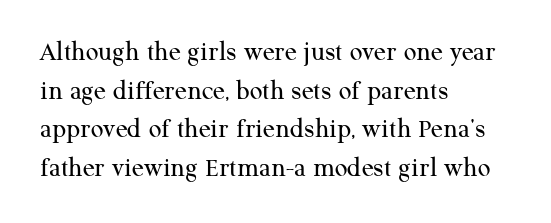
Q: Is the text bold? A: No.
Q: Is the text italic (slanted)? A: No, it is upright.
Q: Is the typeface a serif or a sans-serif typeface? A: Serif.
Q: Is the text underlined? A: No.
Q: How is the paragraph aligned? A: Left-aligned.
Q: Is the spacing between letters normal or unusually wide? A: Normal.
Q: Is the spacing between lines tight, normal or loose? A: Normal.
Q: Width (condensed, normal, or wide)? A: Normal.
Q: Stroke contrast? A: Medium.
Q: x-height? A: Medium.
Q: Monospaced? A: No.
